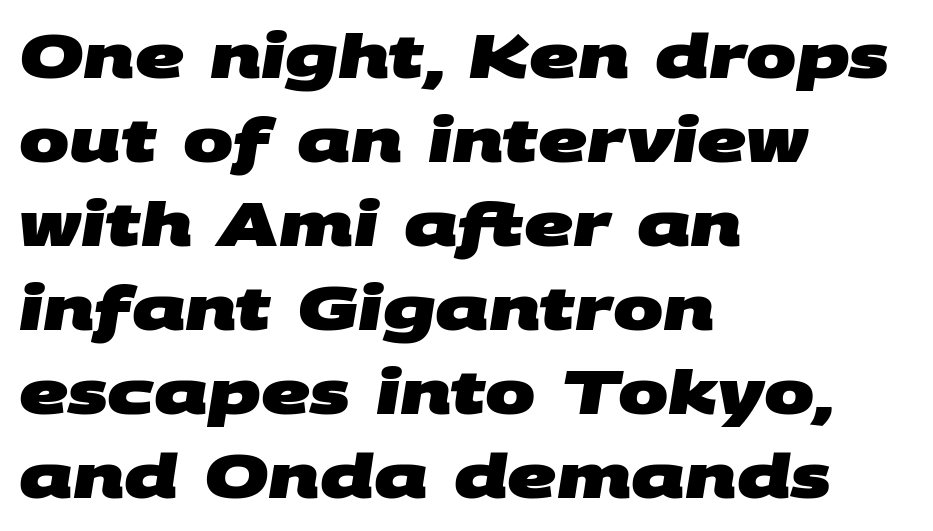
Successive baselines arrive at the customary interval. No feet cap the strokes, marking this as sans-serif type. Where is the straight margin? On the left. Between one letter and the next there's only the usual sliver of space.
